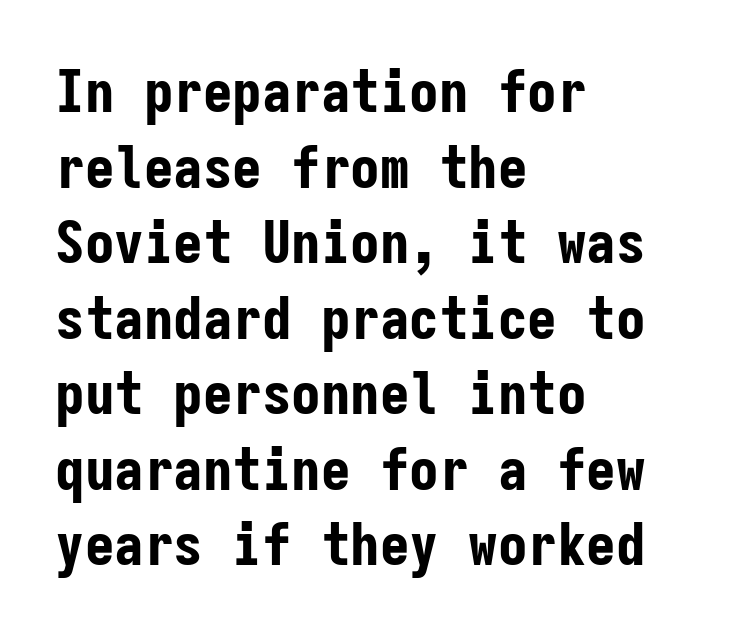
Q: Is the text bold? A: Yes.
Q: Is the text italic (slanted)? A: No, it is upright.
Q: Is the typeface a serif or a sans-serif typeface? A: Sans-serif.
Q: Is the text underlined? A: No.
Q: How is the paragraph aligned? A: Left-aligned.
Q: Is the spacing between letters normal or unusually wide? A: Normal.
Q: Is the spacing between lines tight, normal or loose? A: Normal.
Q: Width (condensed, normal, or wide)? A: Condensed.
Q: Stroke contrast? A: Low.
Q: x-height? A: Medium.
Q: Monospaced? A: Yes.
